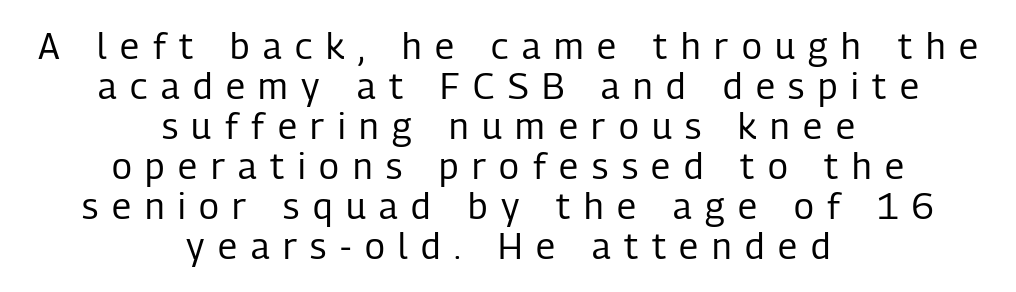
{"serif": "no", "italic": "no", "bold": "no", "weight": "regular", "width": "condensed", "stroke_contrast": "low", "x_height": "medium", "monospaced": "no", "underline": "no", "align": "center", "line_spacing": "tight", "line_spacing_ratio": 1.11, "letter_spacing": "wide", "letter_spacing_em": 0.38, "glyph_px": 36}
